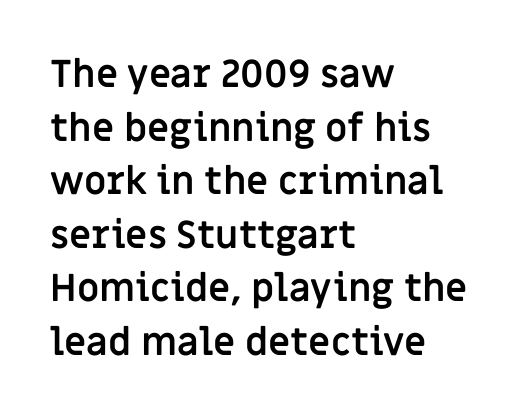
The image shows 38 px semibold sans-serif type, upright; set left-aligned, normal line spacing (1.41x), normal letter spacing, not underlined; low stroke contrast and a large x-height.
